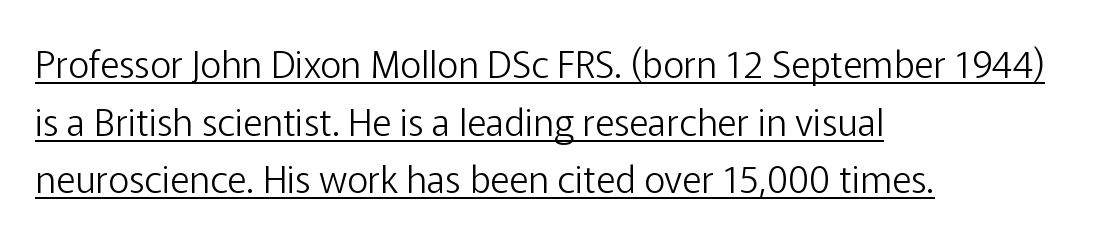
The image shows 37 px light sans-serif type, upright; set left-aligned, normal line spacing (1.56x), normal letter spacing, underlined; low stroke contrast and a medium x-height.
